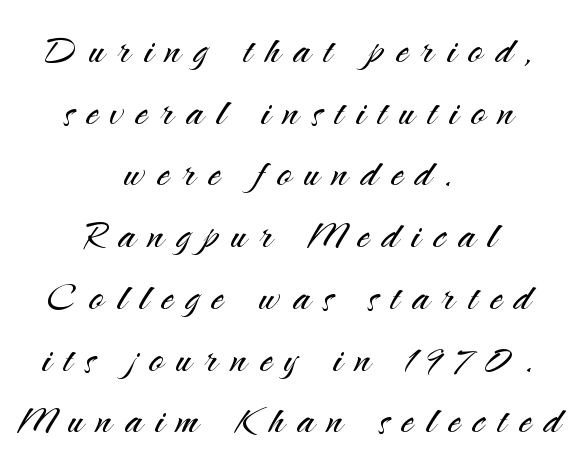
{"serif": "no", "bold": "no", "weight": "light", "width": "normal", "stroke_contrast": "medium", "x_height": "small", "monospaced": "no", "underline": "no", "align": "center", "line_spacing": "normal", "line_spacing_ratio": 1.26, "letter_spacing": "wide", "letter_spacing_em": 0.27, "glyph_px": 49}
